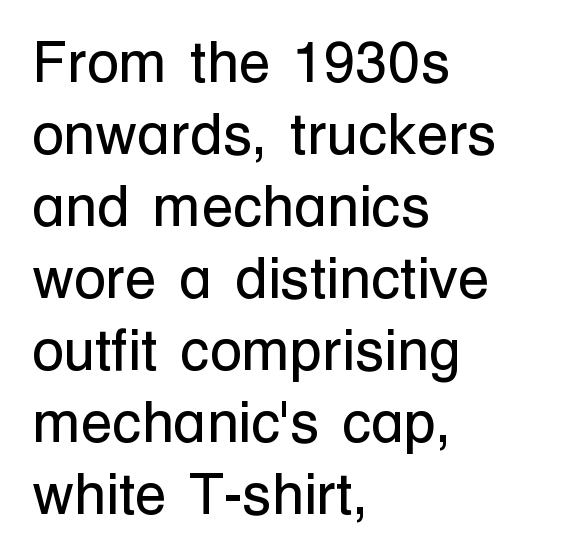
Note the varied advance widths — an 'i' is clearly narrower than an 'm'. Does extra space separate the letters? No, they use regular spacing. Line starts are locked; line ends wander. It's the straight-up-and-down kind of type.
